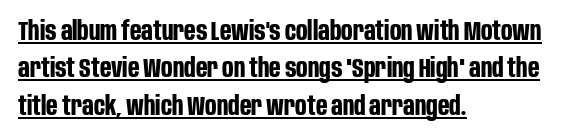
Q: Is the text bold? A: Yes.
Q: Is the text italic (slanted)? A: No, it is upright.
Q: Is the text underlined? A: Yes.
Q: How is the paragraph aligned? A: Left-aligned.
Q: Is the spacing between letters normal or unusually wide? A: Normal.
Q: Is the spacing between lines tight, normal or loose? A: Normal.
